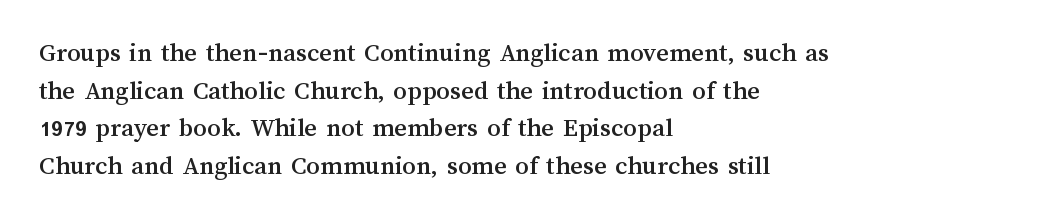
Q: Is the text italic (slanted)? A: No, it is upright.
Q: Is the text underlined? A: No.
Q: How is the paragraph aligned? A: Left-aligned.
Q: Is the spacing between letters normal or unusually wide? A: Normal.
Q: Is the spacing between lines tight, normal or loose? A: Normal.
